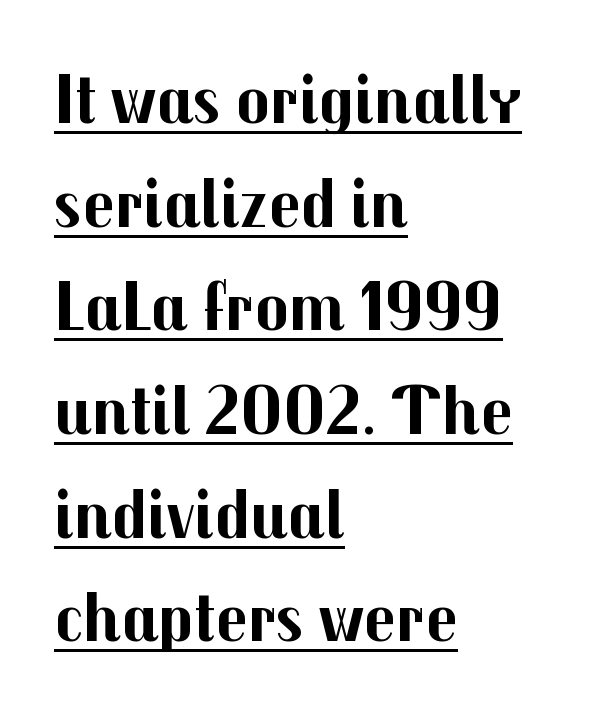
The image shows 71 px bold sans-serif type, upright; set left-aligned, normal line spacing (1.46x), normal letter spacing, underlined; medium stroke contrast and a medium x-height.
